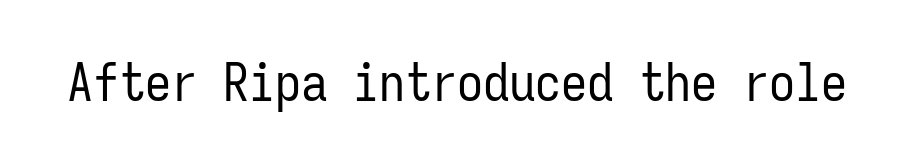
Q: Is the text bold? A: No.
Q: Is the text italic (slanted)? A: No, it is upright.
Q: Is the typeface a serif or a sans-serif typeface? A: Sans-serif.
Q: Is the text underlined? A: No.
Q: Is the spacing between letters normal or unusually wide? A: Normal.
Q: Width (condensed, normal, or wide)? A: Condensed.
Q: Stroke contrast? A: Low.
Q: x-height? A: Medium.
Q: Monospaced? A: Yes.
